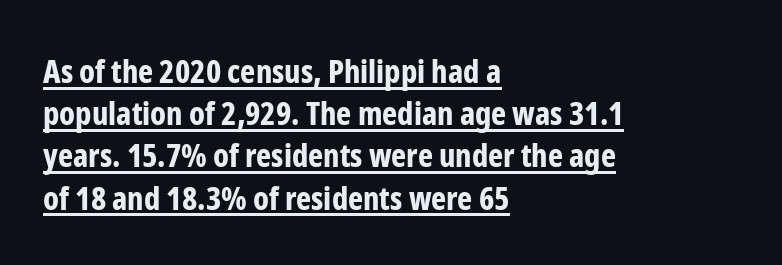
{"serif": "no", "italic": "no", "bold": "yes", "weight": "bold", "width": "condensed", "stroke_contrast": "low", "x_height": "medium", "monospaced": "no", "underline": "yes", "align": "left", "line_spacing": "normal", "line_spacing_ratio": 1.32, "letter_spacing": "normal", "letter_spacing_em": 0.0, "glyph_px": 32}
